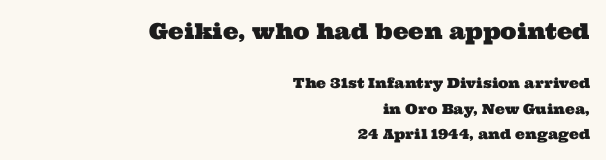
Casual observation: everything's shoved over to the right. Short note: letters normally spaced. The more generous point size was reserved for the upper chunk. Lines of text with bare space underneath.
